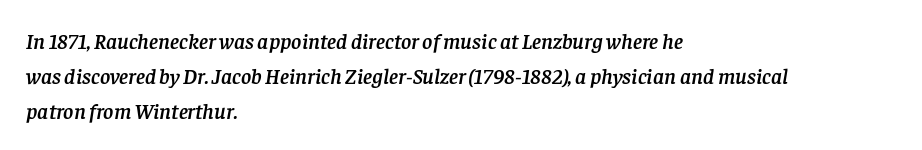
Q: Is the text italic (slanted)? A: Yes, it leans right by about 8 degrees.
Q: Is the text underlined? A: No.
Q: How is the paragraph aligned? A: Left-aligned.
Q: Is the spacing between letters normal or unusually wide? A: Normal.
Q: Is the spacing between lines tight, normal or loose? A: Normal.
